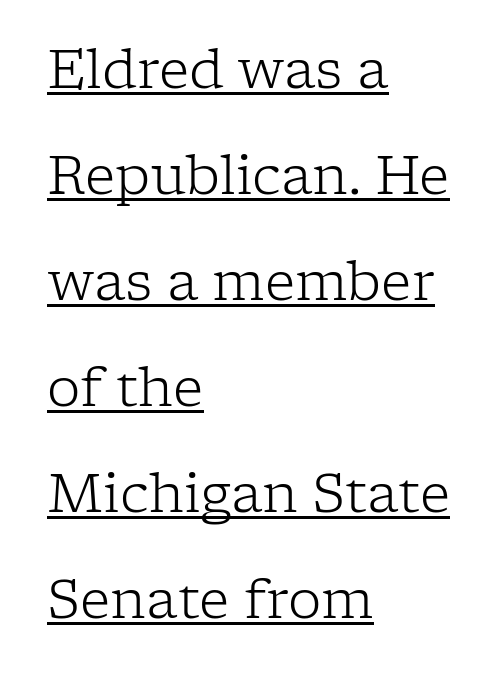
{"serif": "yes", "italic": "no", "bold": "no", "weight": "light", "width": "normal", "stroke_contrast": "low", "x_height": "medium", "monospaced": "no", "underline": "yes", "align": "left", "line_spacing": "loose", "line_spacing_ratio": 2.0, "letter_spacing": "normal", "letter_spacing_em": 0.0, "glyph_px": 53}
